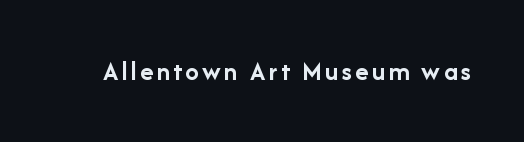
The image shows 27 px bold type, upright; set not underlined.
